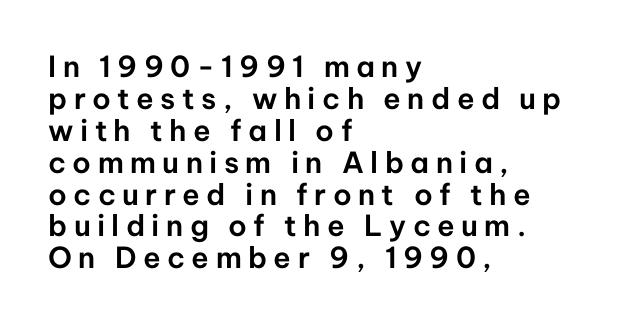
Q: Is the text italic (slanted)? A: No, it is upright.
Q: Is the typeface a serif or a sans-serif typeface? A: Sans-serif.
Q: Is the text underlined? A: No.
Q: How is the paragraph aligned? A: Left-aligned.
Q: Is the spacing between letters normal or unusually wide? A: Unusually wide.
Q: Is the spacing between lines tight, normal or loose? A: Tight.
Q: Width (condensed, normal, or wide)? A: Normal.
Q: Stroke contrast? A: Low.
Q: x-height? A: Medium.
Q: Monospaced? A: No.
